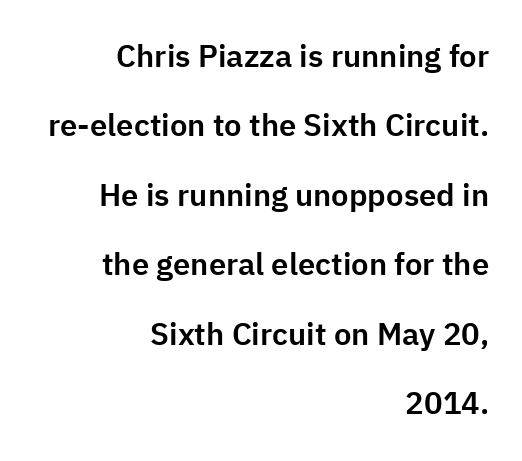
The image shows 31 px sans-serif type, upright; set right-aligned, loose line spacing (2.24x), normal letter spacing, not underlined; low stroke contrast and a medium x-height.
